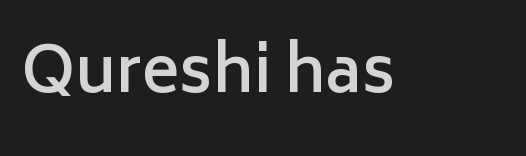
Q: Is the text bold? A: Semi-bold.
Q: Is the text italic (slanted)? A: No, it is upright.
Q: Is the typeface a serif or a sans-serif typeface? A: Sans-serif.
Q: Is the text underlined? A: No.
Q: Is the spacing between letters normal or unusually wide? A: Normal.
Q: Width (condensed, normal, or wide)? A: Normal.
Q: Stroke contrast? A: Low.
Q: x-height? A: Medium.
Q: Monospaced? A: No.
